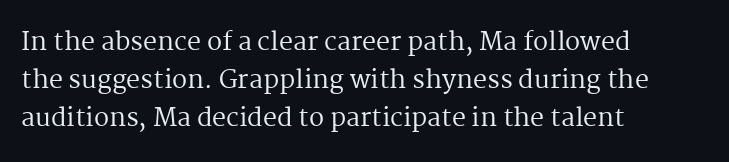
{"italic": "no", "bold": "no", "underline": "no", "align": "left", "line_spacing": "normal", "line_spacing_ratio": 1.52, "letter_spacing": "normal", "letter_spacing_em": 0.0, "glyph_px": 25}
